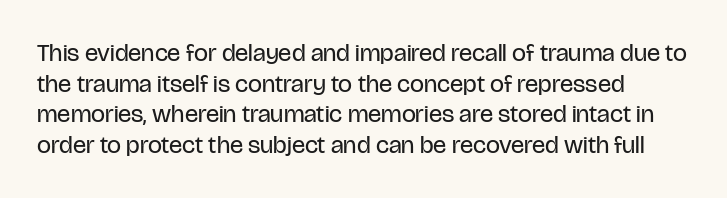
The image shows 25 px text type, upright; set left-aligned, line spacing 1.23x, normal letter spacing, not underlined.
